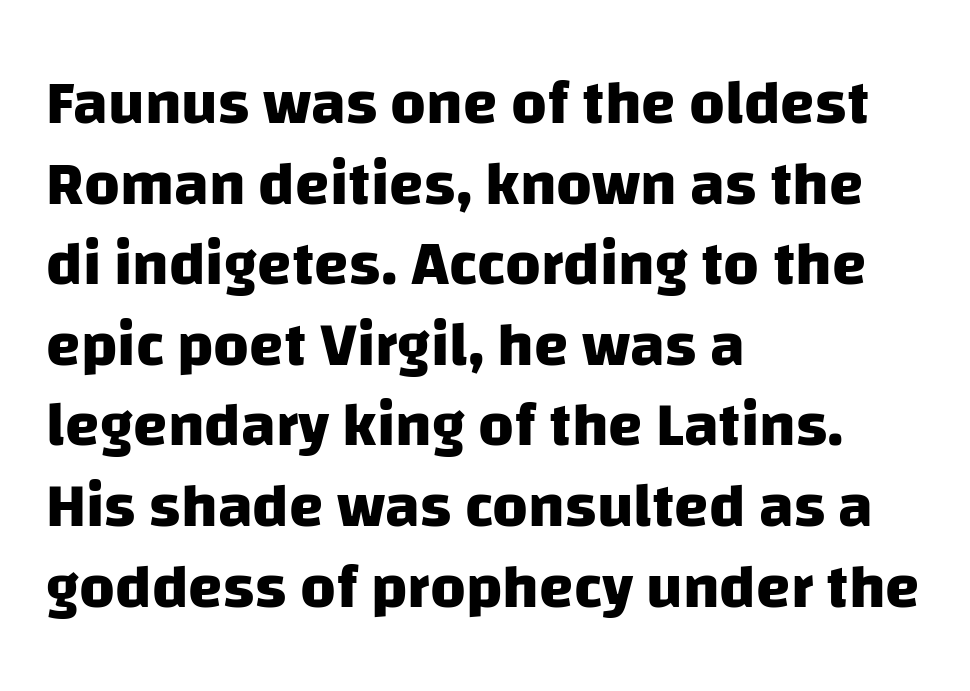
The image shows 62 px heavy sans-serif type; set left-aligned, normal line spacing (1.3x), normal letter spacing, not underlined; low stroke contrast and a large x-height.
